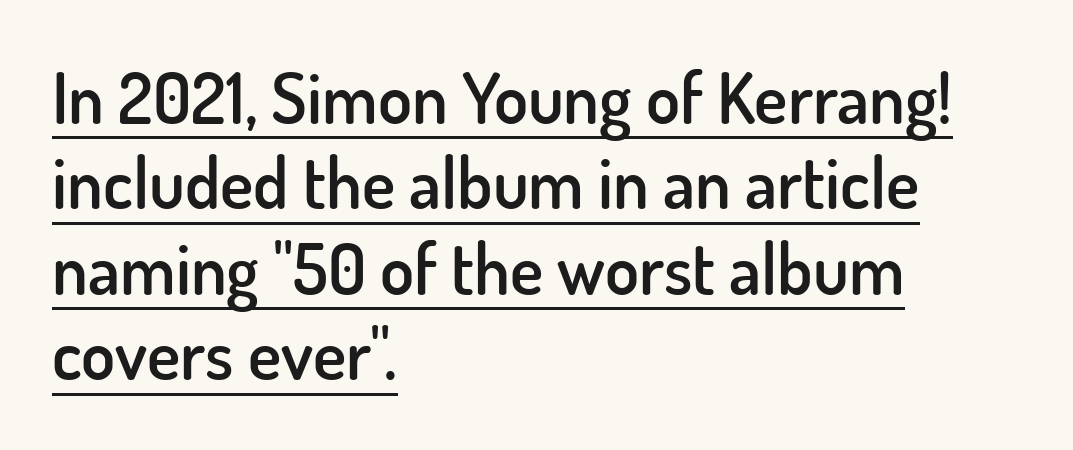
{"serif": "no", "italic": "no", "bold": "semi", "weight": "semibold", "width": "normal", "stroke_contrast": "low", "x_height": "small", "monospaced": "no", "underline": "yes", "align": "left", "line_spacing_ratio": 1.22, "letter_spacing": "normal", "letter_spacing_em": 0.0, "glyph_px": 70}
